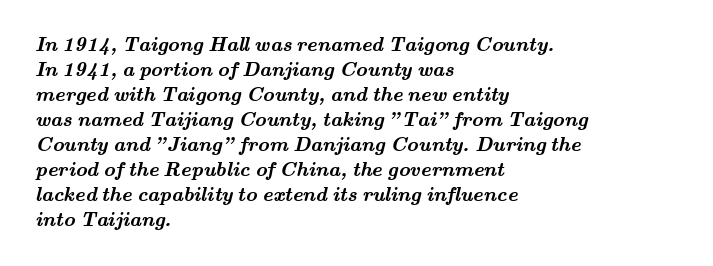
Q: Is the text bold? A: Yes.
Q: Is the text underlined? A: No.
Q: How is the paragraph aligned? A: Left-aligned.
Q: Is the spacing between letters normal or unusually wide? A: Normal.
Q: Is the spacing between lines tight, normal or loose? A: Normal.
